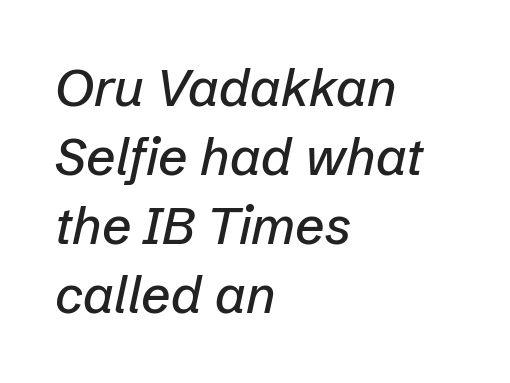
The image shows 52 px text type, italic (leaning right); set left-aligned, normal line spacing (1.33x), normal letter spacing, not underlined; low stroke contrast and a medium x-height.
